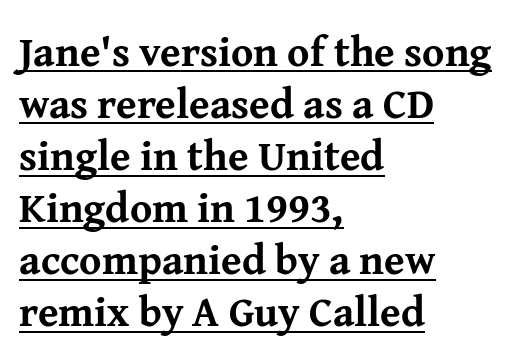
The image shows 42 px bold serif type, upright; set left-aligned, line spacing 1.24x, normal letter spacing, underlined; medium stroke contrast and a medium x-height.
